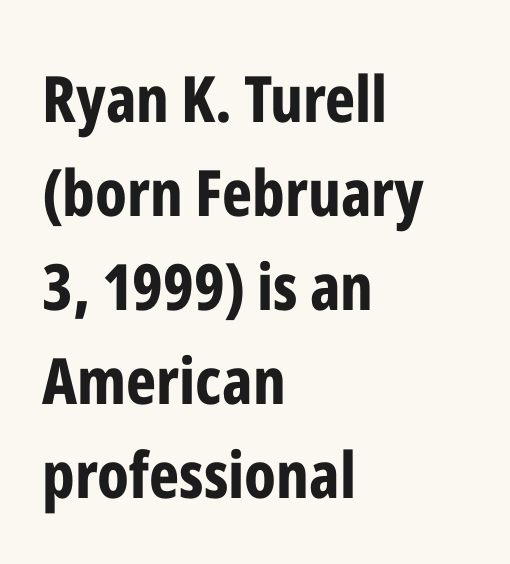
{"serif": "no", "italic": "no", "bold": "yes", "weight": "bold", "width": "condensed", "stroke_contrast": "low", "x_height": "medium", "monospaced": "no", "underline": "no", "align": "left", "line_spacing": "normal", "line_spacing_ratio": 1.47, "letter_spacing": "normal", "letter_spacing_em": 0.0, "glyph_px": 64}
